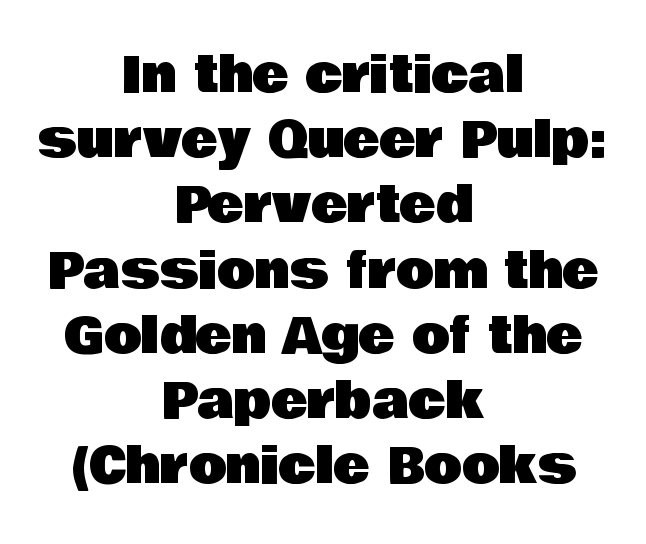
A roman cut, with each character standing at attention. The letters advance in unequal steps, a hallmark of proportional type. Every row of glyphs is offset so its center matches the block's center. A normal amount of white space separates one row of letters from the next. A bare baseline throughout the passage. Look at the bottom of the vertical strokes: they stop flat, with no serifs.
